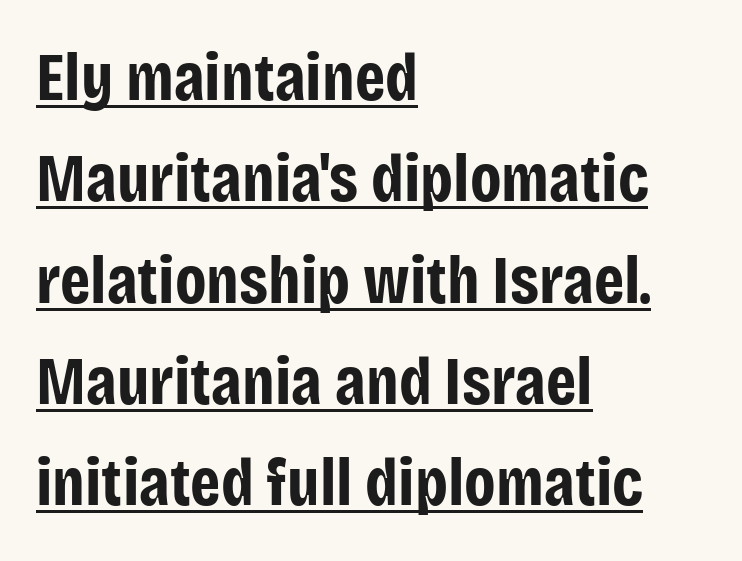
Q: Is the text bold? A: Yes.
Q: Is the text italic (slanted)? A: No, it is upright.
Q: Is the typeface a serif or a sans-serif typeface? A: Sans-serif.
Q: Is the text underlined? A: Yes.
Q: How is the paragraph aligned? A: Left-aligned.
Q: Is the spacing between letters normal or unusually wide? A: Normal.
Q: Is the spacing between lines tight, normal or loose? A: Normal.
Q: Width (condensed, normal, or wide)? A: Condensed.
Q: Stroke contrast? A: Low.
Q: x-height? A: Large.
Q: Monospaced? A: No.
